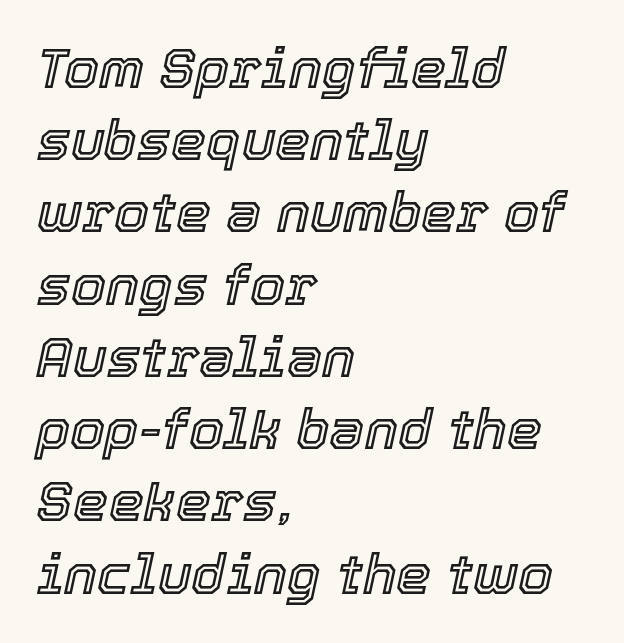
Q: Is the text italic (slanted)? A: Yes, it leans right by about 12 degrees.
Q: Is the text underlined? A: No.
Q: How is the paragraph aligned? A: Left-aligned.
Q: Is the spacing between letters normal or unusually wide? A: Normal.
Q: Is the spacing between lines tight, normal or loose? A: Normal.
Q: Width (condensed, normal, or wide)? A: Normal.
Q: x-height? A: Medium.
Q: Monospaced? A: No.
